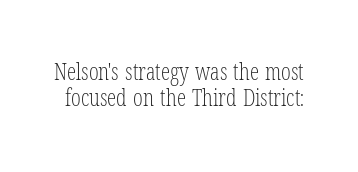
{"italic": "no", "bold": "no", "underline": "no", "line_spacing": "tight", "line_spacing_ratio": 1.13, "letter_spacing": "normal", "letter_spacing_em": 0.0, "glyph_px": 23}
